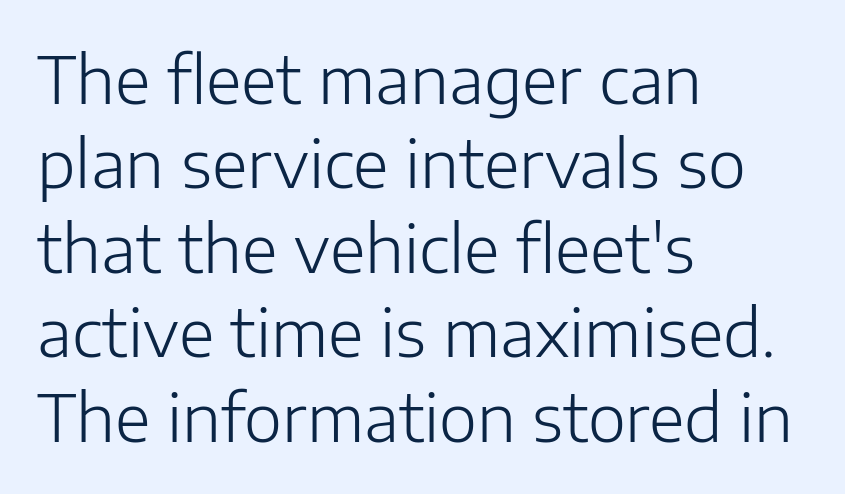
A typesetter would call this leading conventional body-copy spacing. Unbolded letterforms with no extra heft. The face used here is rendered with its standard letterfit. Do the characters align in a grid? No, the font is proportional. Does the type have serifs? No, each stem ends abruptly.
